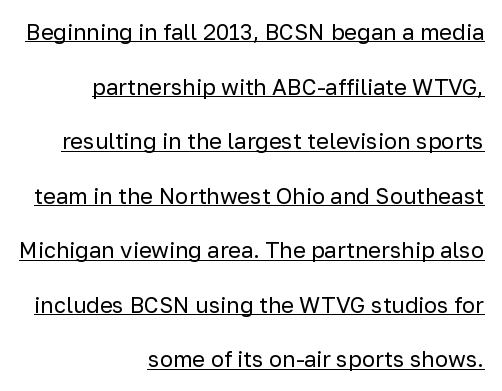
Nope, not italic — everything's standing straight. Regarding leading, the lines here are spaced well apart. Between one letter and the next there's only the usual sliver of space. Caption: lettering with a line underneath. Stems and bowls with no extra thickness — not bold.
